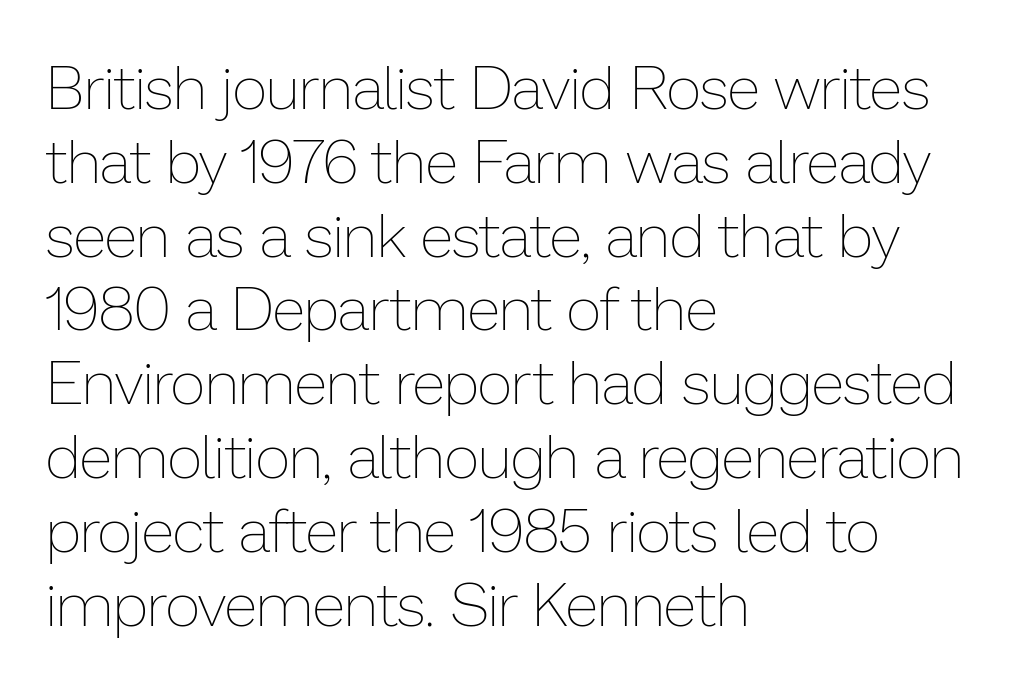
Q: Is the text bold? A: No.
Q: Is the text italic (slanted)? A: No, it is upright.
Q: Is the text underlined? A: No.
Q: How is the paragraph aligned? A: Left-aligned.
Q: Is the spacing between letters normal or unusually wide? A: Normal.
Q: Width (condensed, normal, or wide)? A: Normal.
Q: Stroke contrast? A: Low.
Q: x-height? A: Medium.
Q: Monospaced? A: No.
